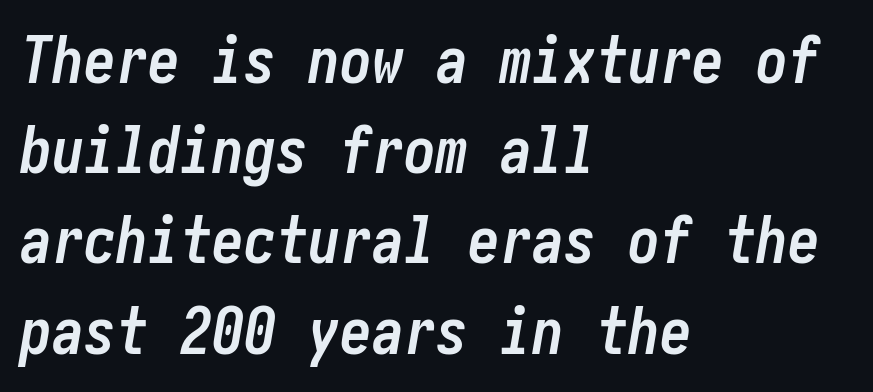
The font's italic variant was chosen for this text. You'd pick this weight for a headline — it's a proper bold. What's the leading like? Ordinary, nothing unusual. Nobody touched the tracking dial on this one.
